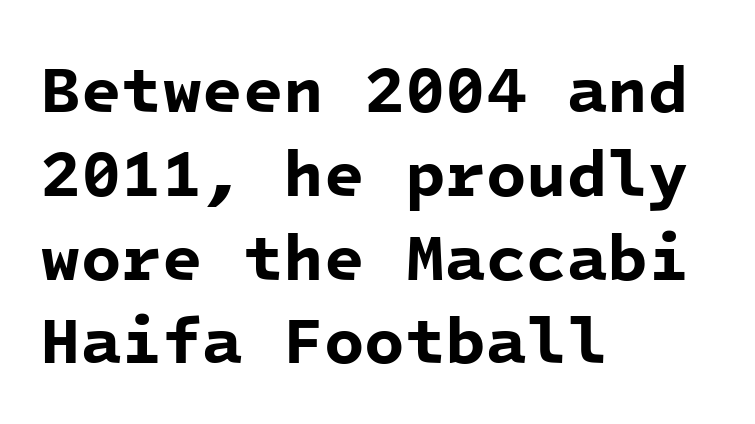
Q: Is the text bold? A: Yes.
Q: Is the typeface a serif or a sans-serif typeface? A: Sans-serif.
Q: Is the text underlined? A: No.
Q: How is the paragraph aligned? A: Left-aligned.
Q: Is the spacing between letters normal or unusually wide? A: Normal.
Q: Is the spacing between lines tight, normal or loose? A: Normal.
Q: Width (condensed, normal, or wide)? A: Normal.
Q: Stroke contrast? A: Low.
Q: x-height? A: Medium.
Q: Monospaced? A: Yes.
